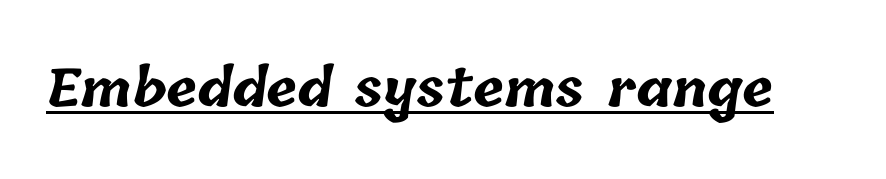
A typographer would call this underscored text. Notice how thick the strokes are: this is what a full bold looks like. The face used here is proportionally spaced, like ordinary book or web type. No extra tracking has been applied to these lines.
